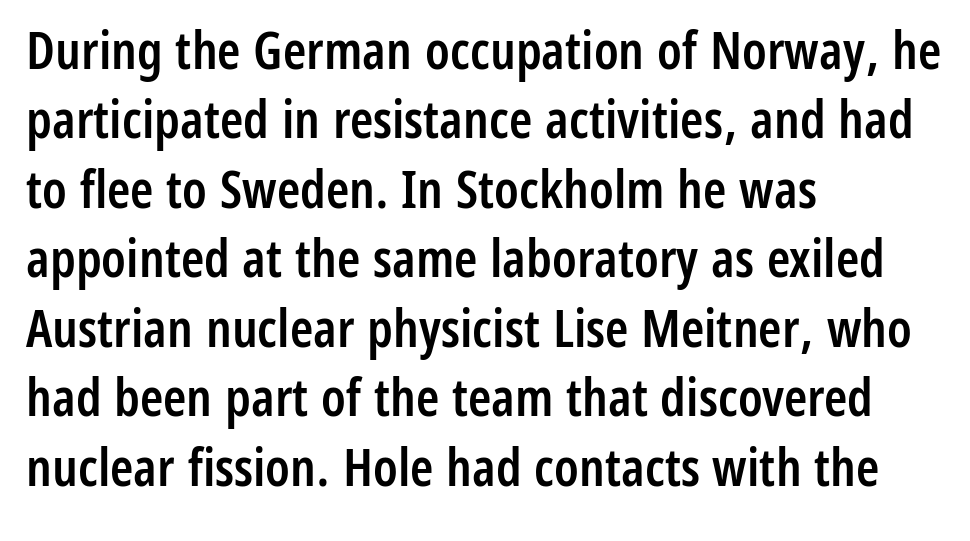
Look at the bottom of the vertical strokes: they stop flat, with no serifs. The type is set solid horizontally, with unmodified tracking. Weight check: semibold — heavier than regular, not quite bold. Is this a fixed-width face? No — the glyphs have proportional, varying widths.
